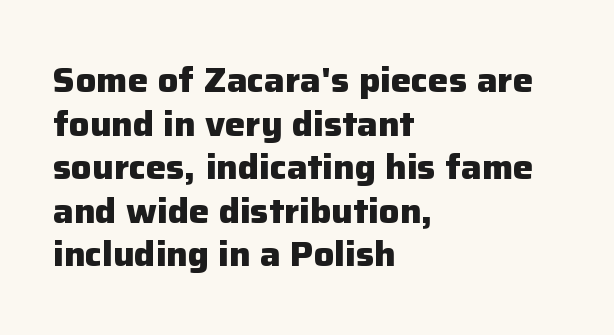
The image shows 34 px heavy sans-serif type, upright; set left-aligned, normal line spacing (1.28x), normal letter spacing, not underlined; low stroke contrast and a medium x-height.
